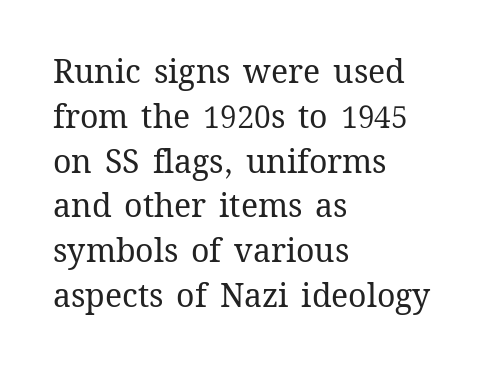
The image shows 32 px regular-weight type, upright; set left-aligned, normal line spacing (1.4x), normal letter spacing, not underlined; medium stroke contrast and a medium x-height.
